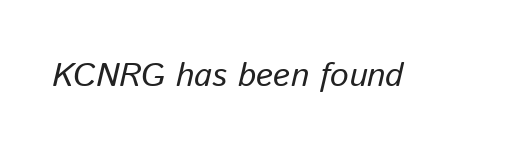
Observe the ordinary spacing: letters are neighbours, not strangers. The face used here is proportionally spaced, like ordinary book or web type. Italic? Definitely — the glyphs are oblique. Any mark beneath the type? The region is blank.
